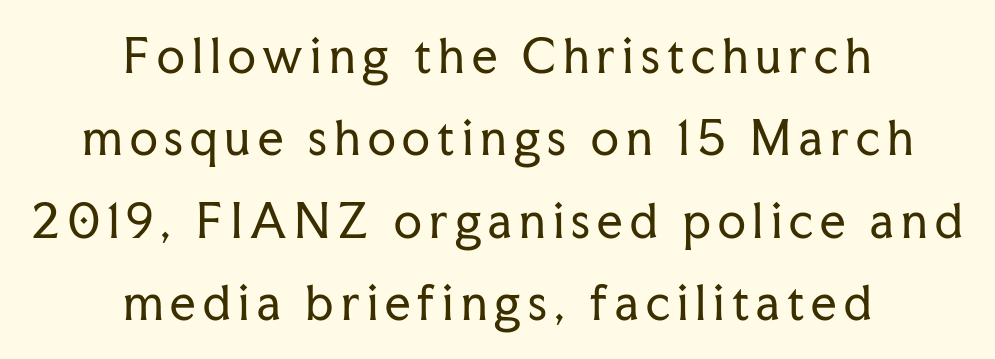
The image shows 45 px regular-weight serif type, upright; set centered, line spacing 1.83x, not underlined; low stroke contrast and a medium x-height.
